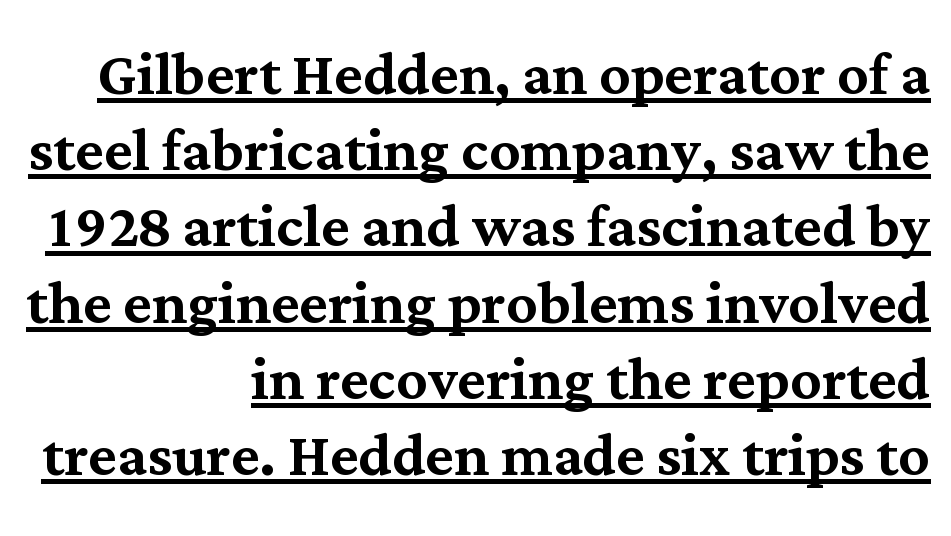
Q: Is the text italic (slanted)? A: No, it is upright.
Q: Is the typeface a serif or a sans-serif typeface? A: Serif.
Q: Is the text underlined? A: Yes.
Q: How is the paragraph aligned? A: Right-aligned.
Q: Is the spacing between letters normal or unusually wide? A: Normal.
Q: Is the spacing between lines tight, normal or loose? A: Tight.
Q: Width (condensed, normal, or wide)? A: Normal.
Q: Stroke contrast? A: Medium.
Q: x-height? A: Medium.
Q: Monospaced? A: No.
